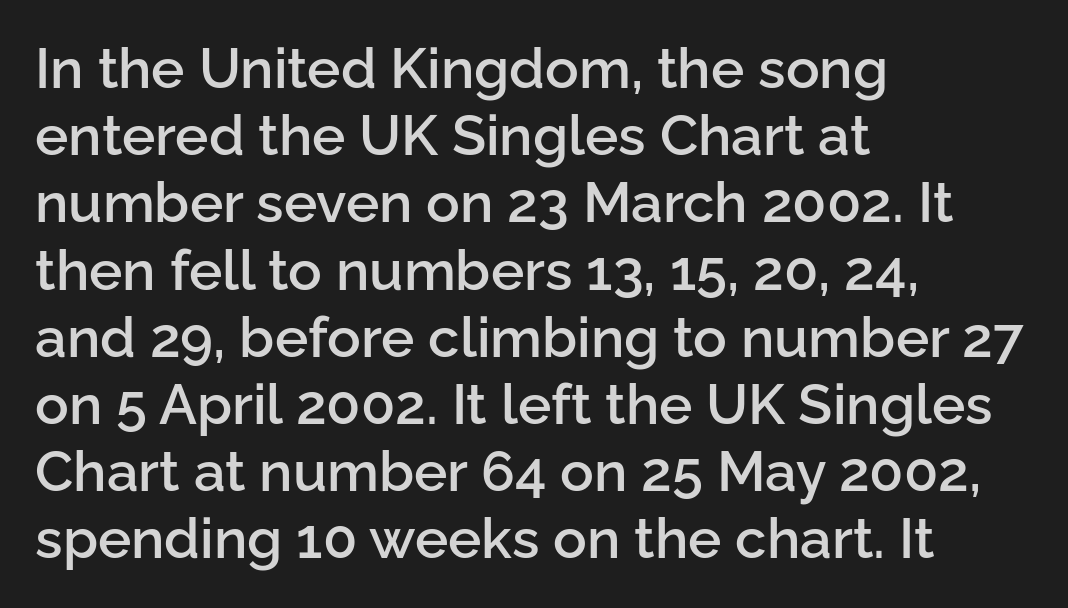
Q: Is the text bold? A: Semi-bold.
Q: Is the text italic (slanted)? A: No, it is upright.
Q: Is the typeface a serif or a sans-serif typeface? A: Sans-serif.
Q: Is the text underlined? A: No.
Q: How is the paragraph aligned? A: Left-aligned.
Q: Is the spacing between letters normal or unusually wide? A: Normal.
Q: Width (condensed, normal, or wide)? A: Normal.
Q: Stroke contrast? A: Low.
Q: x-height? A: Medium.
Q: Monospaced? A: No.
